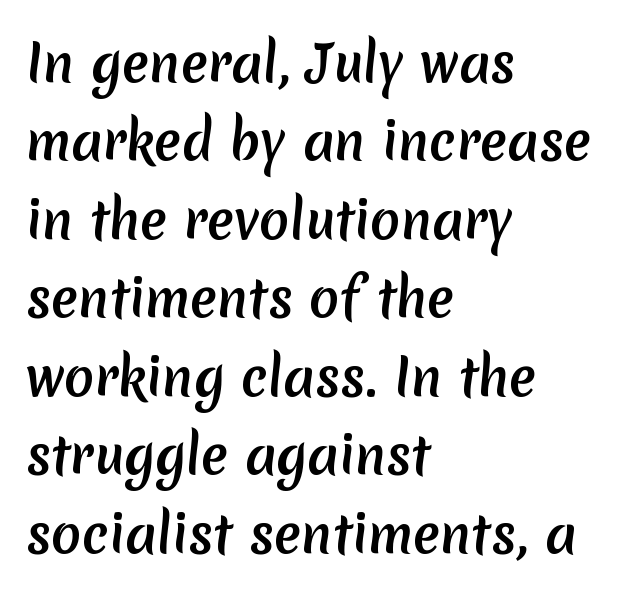
Is there much room between lines? A standard amount, neither cramped nor airy. The characters display no serif detailing; their extremities are plain. Do the characters align in a grid? No, the font is proportional. The tracking reads as untouched default to a designer's eye. A bare baseline throughout the passage. Line beginnings align vertically; line endings do not.
